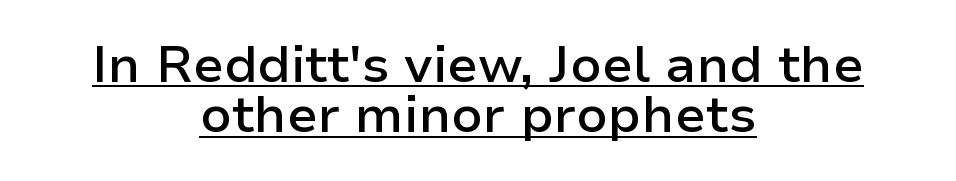
Each line of the rendering has a horizontal stroke beneath the glyphs. One glance says dense: line gaps are narrower than usual. Tracking value appears to be zero — textbook default spacing. The font's upright variant was chosen for this text. Where is the straight margin? There isn't one; the lines are centered. Stroke thickness is moderately raised; the sample reads as semibold.
